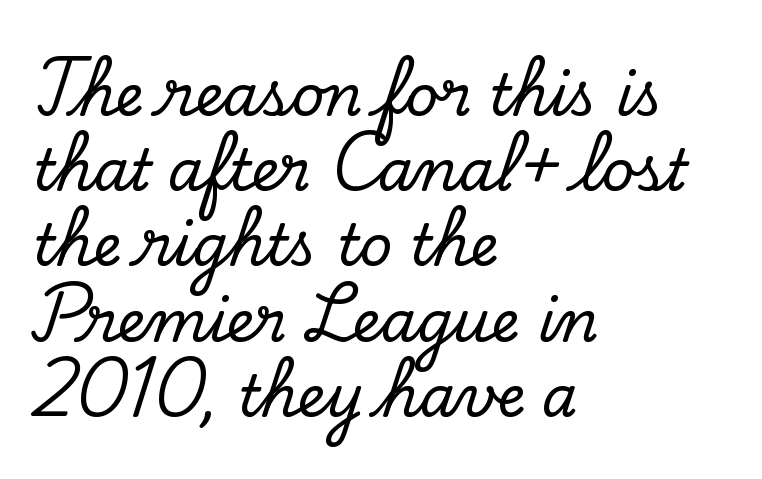
{"serif": "yes", "width": "normal", "stroke_contrast": "low", "x_height": "small", "monospaced": "no", "underline": "no", "align": "left", "line_spacing": "normal", "line_spacing_ratio": 1.32, "letter_spacing": "normal", "letter_spacing_em": 0.0, "glyph_px": 57}
